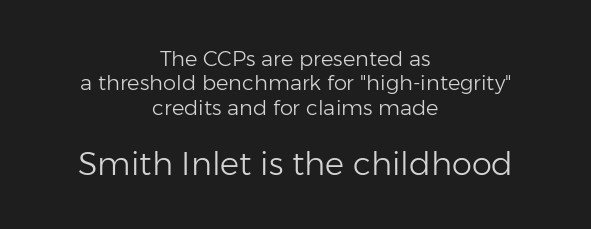
Looks like regular typesetting: each glyph gets only the width it needs. Nobody drew a line under any word here. Notice how the passage keeps no hard edge, just a central spine. The letterforms sit shoulder to shoulder at normal distance. Regarding serifs, this sample does without them. Think standard paragraph weight, or any step lighter than that.
